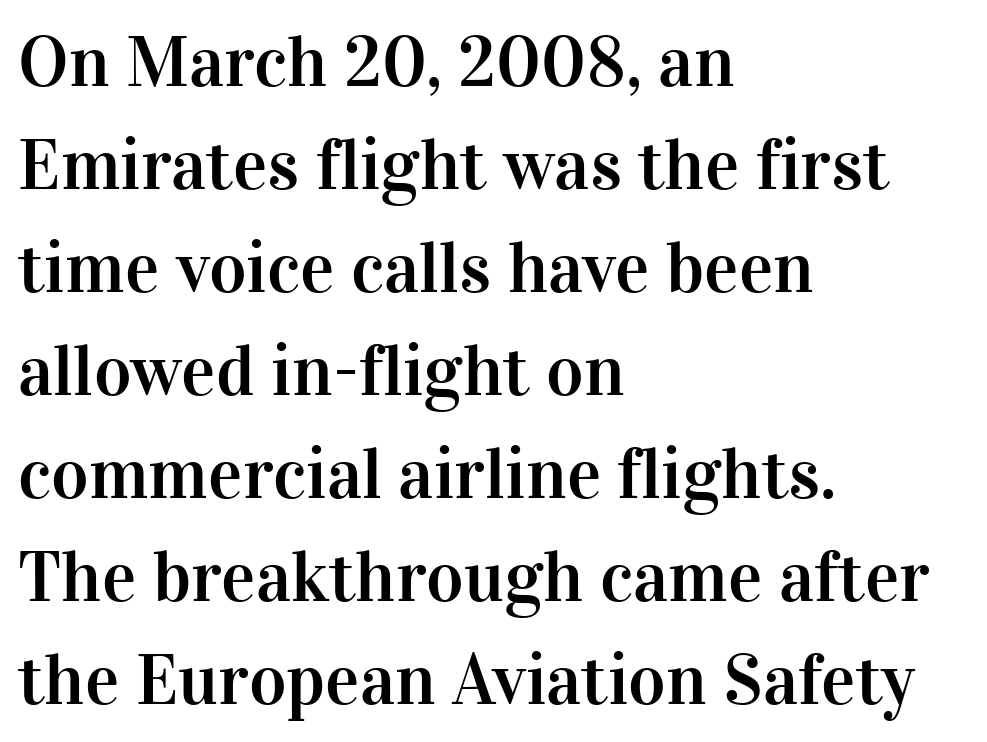
The image shows 72 px serif type, upright; set left-aligned, normal line spacing (1.43x), normal letter spacing, not underlined; high stroke contrast and a medium x-height.
